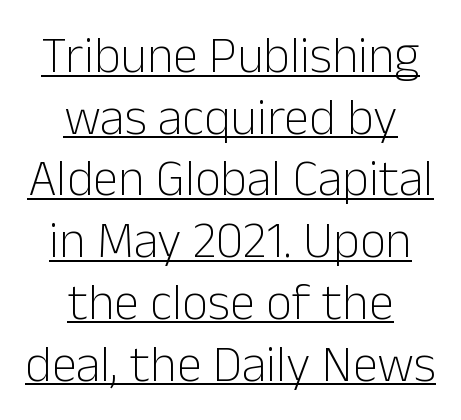
The image shows 51 px light sans-serif type, upright; set centered, line spacing 1.21x, normal letter spacing, underlined; low stroke contrast and a medium x-height.
